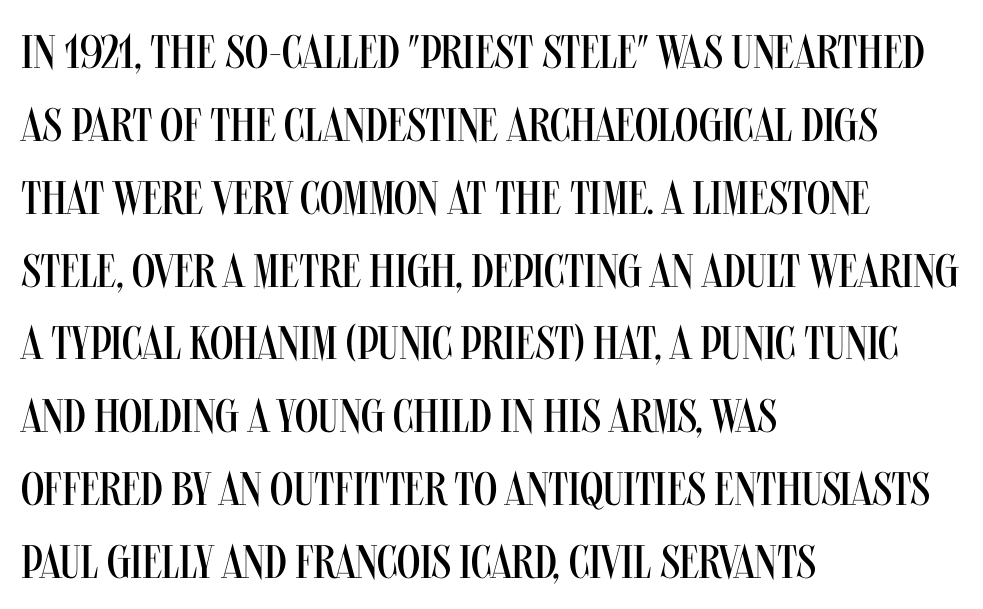
Q: Is the text bold? A: No.
Q: Is the text italic (slanted)? A: No, it is upright.
Q: Is the typeface a serif or a sans-serif typeface? A: Sans-serif.
Q: Is the text underlined? A: No.
Q: How is the paragraph aligned? A: Left-aligned.
Q: Is the spacing between letters normal or unusually wide? A: Normal.
Q: Is the spacing between lines tight, normal or loose? A: Normal.
Q: Width (condensed, normal, or wide)? A: Condensed.
Q: Stroke contrast? A: Medium.
Q: x-height? A: Large.
Q: Monospaced? A: No.
